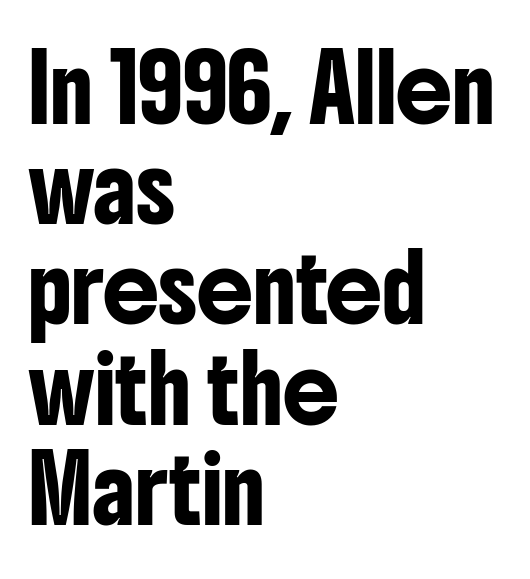
The image shows 63 px condensed sans-serif type, upright; set left-aligned, normal line spacing (1.59x), normal letter spacing, not underlined; low stroke contrast and a medium x-height.
